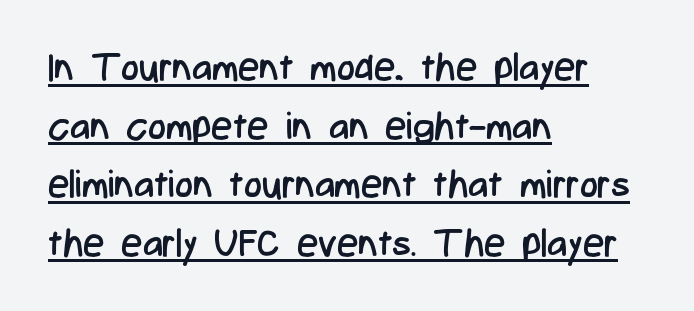
{"serif": "no", "italic": "no", "bold": "no", "weight": "regular", "width": "condensed", "stroke_contrast": "low", "x_height": "medium", "monospaced": "no", "underline": "yes", "align": "left", "line_spacing": "normal", "line_spacing_ratio": 1.54, "letter_spacing": "normal", "letter_spacing_em": 0.0, "glyph_px": 38}
